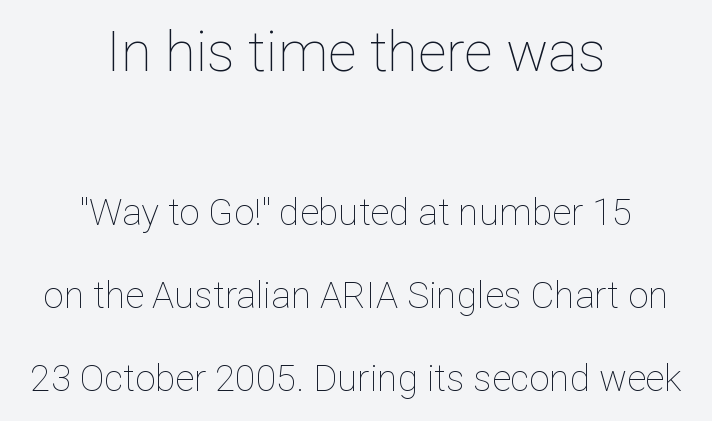
Q: Is the text bold? A: No.
Q: Is the text italic (slanted)? A: No, it is upright.
Q: Is the text underlined? A: No.
Q: How is the paragraph aligned? A: Centered.
Q: Is the spacing between letters normal or unusually wide? A: Normal.
Q: Is the spacing between lines tight, normal or loose? A: Loose.
Q: Which block of text is set in a larger size, the first (top) or the second (bottom)? A: The first (top) one.
Q: Width (condensed, normal, or wide)? A: Normal.
Q: Stroke contrast? A: Low.
Q: x-height? A: Medium.
Q: Monospaced? A: No.
